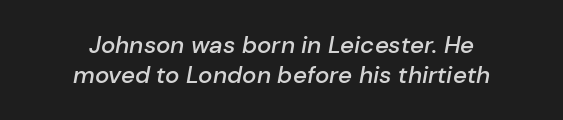
The image shows 24 px text type, italic (leaning right); set centered, normal line spacing (1.25x), normal letter spacing, not underlined.
